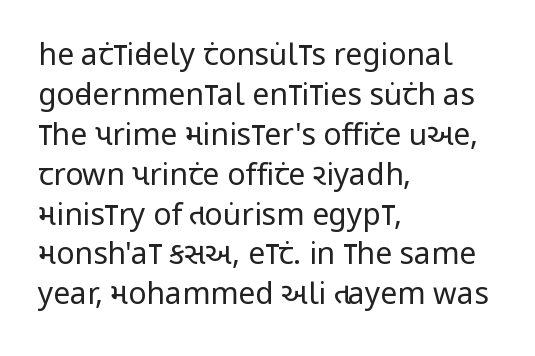
{"serif": "no", "italic": "no", "bold": "no", "weight": "regular", "width": "condensed", "stroke_contrast": "low", "x_height": "large", "monospaced": "no", "underline": "no", "align": "left", "line_spacing": "normal", "line_spacing_ratio": 1.33, "letter_spacing": "normal", "letter_spacing_em": 0.0, "glyph_px": 30}
